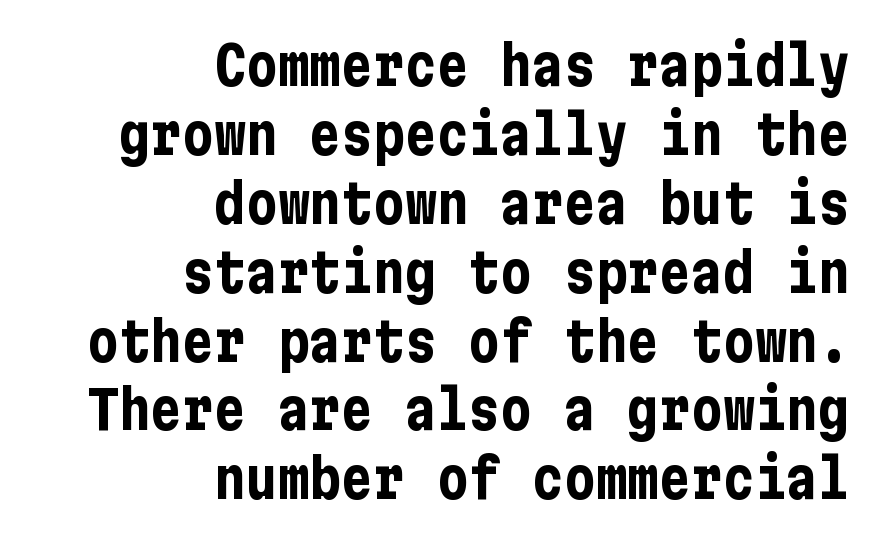
Glyph-to-glyph distance matches everyday printed text. This is heavy type, rendered in bold. Notice how the passage keeps a crisp vertical edge on the right only. Check the space under the baseline: it is left empty.
